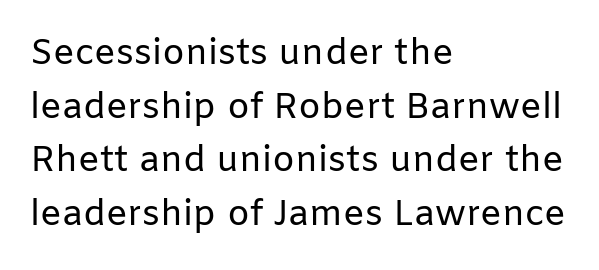
{"serif": "no", "italic": "no", "bold": "no", "weight": "regular", "width": "normal", "stroke_contrast": "low", "x_height": "medium", "monospaced": "no", "underline": "no", "align": "left", "line_spacing": "normal", "line_spacing_ratio": 1.49, "letter_spacing": "normal", "letter_spacing_em": 0.0, "glyph_px": 36}
